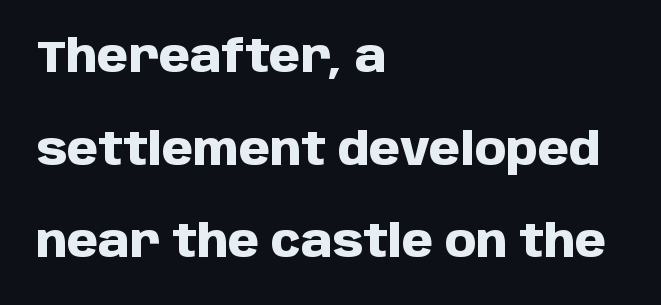
{"serif": "no", "italic": "no", "bold": "yes", "weight": "heavy", "width": "normal", "stroke_contrast": "low", "x_height": "large", "monospaced": "no", "underline": "no", "align": "left", "line_spacing": "loose", "line_spacing_ratio": 2.06, "letter_spacing": "normal", "letter_spacing_em": 0.0, "glyph_px": 45}
